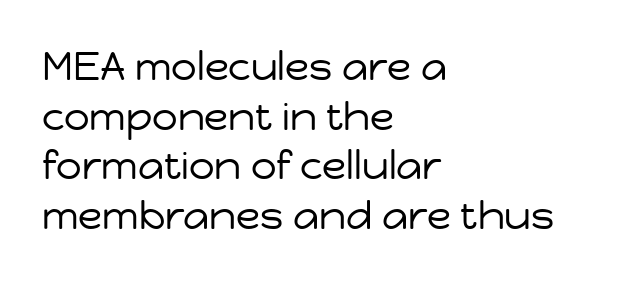
The image shows 40 px regular-weight sans-serif type, upright; set left-aligned, line spacing 1.24x, normal letter spacing, not underlined; low stroke contrast and a medium x-height.
